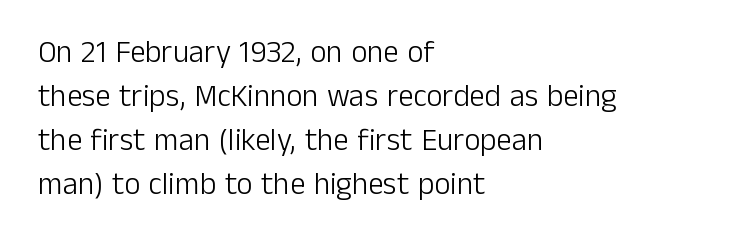
Are there feet on the stems? There aren't — it's a sans. Casual observation: everything's shoved over to the left. The typeface has the unassuming heft of standard copy or less. The rendering keeps characters at their native spacing. Does the lettering tilt? It doesn't — this is upright.
